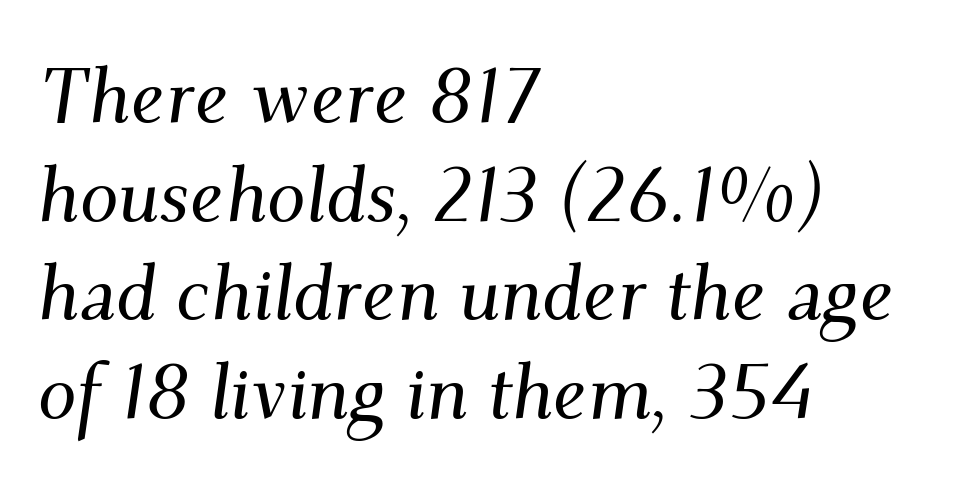
The image shows 77 px serif type, italic (leaning right); set left-aligned, normal line spacing (1.28x), normal letter spacing, not underlined; medium stroke contrast and a small x-height.
